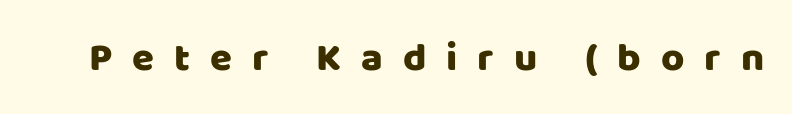
The passage shown is not underscored anywhere. Think of a printed novel: that variable character pitch is what you see here. To sum up the face: it is a sans, with no serifs. Letter spacing: wide. The font's upright variant was chosen for this text.
